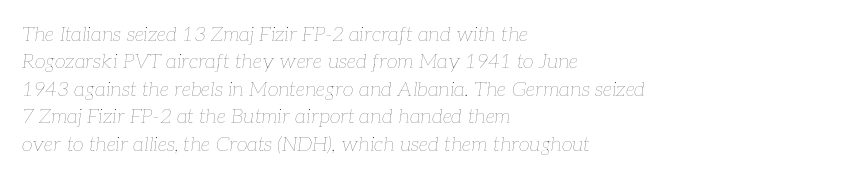
{"italic": "yes", "lean": "right", "slant_degrees": 7, "bold": "no", "underline": "no", "align": "left", "line_spacing": "normal", "line_spacing_ratio": 1.37, "letter_spacing": "normal", "letter_spacing_em": 0.0, "glyph_px": 20}
